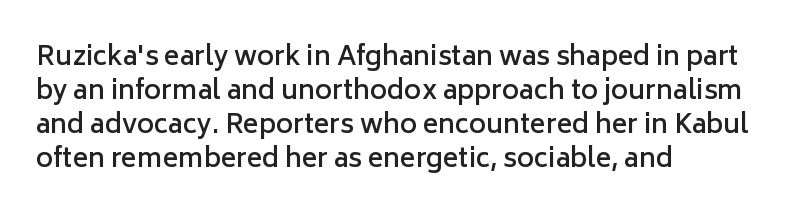
Each line starts at the same left margin while the right side varies. Short note: letters normally spaced. The passage shown is semibold, sitting just below true bold. Every stem runs plumb, perpendicular to the baseline.
